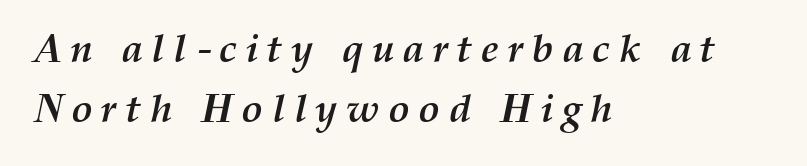
Q: Is the text bold? A: Yes.
Q: Is the text italic (slanted)? A: Yes, it leans right by about 12 degrees.
Q: Is the text underlined? A: No.
Q: How is the paragraph aligned? A: Left-aligned.
Q: Is the spacing between letters normal or unusually wide? A: Unusually wide.
Q: Is the spacing between lines tight, normal or loose? A: Normal.
Q: Width (condensed, normal, or wide)? A: Normal.
Q: Stroke contrast? A: Medium.
Q: x-height? A: Medium.
Q: Monospaced? A: No.
